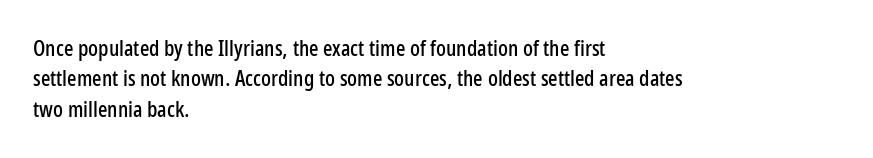
The image shows 22 px text type, upright; set left-aligned, normal line spacing (1.38x), normal letter spacing, not underlined.
